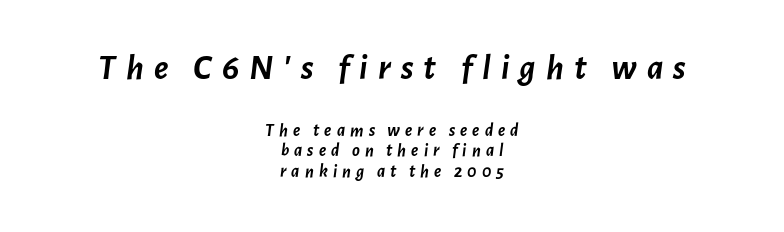
Layout note: lines centered. Stroke thickness is high; the sample reads as a true bold. Slant detected: the letters are inclined. You could only call the tracking loose — the letters float apart. Here the designer chose a conventional face with non-uniform glyph widths.
